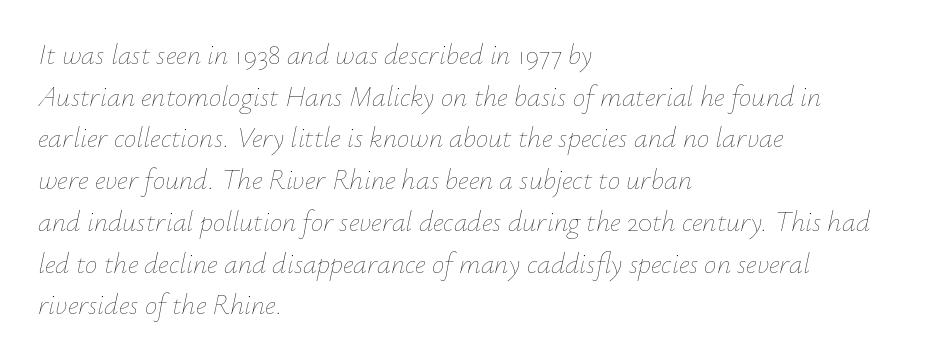
A normal amount of white space separates one row of letters from the next. Is this a fixed-width face? No — the glyphs have proportional, varying widths. The typography opts for an oblique posture over an upright one. The typesetter chose a ragged-right arrangement here.
